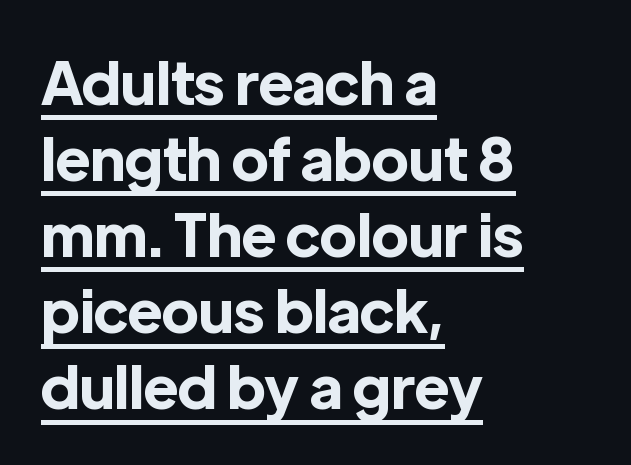
Q: Is the text bold? A: Yes.
Q: Is the text italic (slanted)? A: No, it is upright.
Q: Is the typeface a serif or a sans-serif typeface? A: Sans-serif.
Q: Is the text underlined? A: Yes.
Q: How is the paragraph aligned? A: Left-aligned.
Q: Is the spacing between letters normal or unusually wide? A: Normal.
Q: Is the spacing between lines tight, normal or loose? A: Normal.
Q: Width (condensed, normal, or wide)? A: Normal.
Q: x-height? A: Medium.
Q: Monospaced? A: No.
